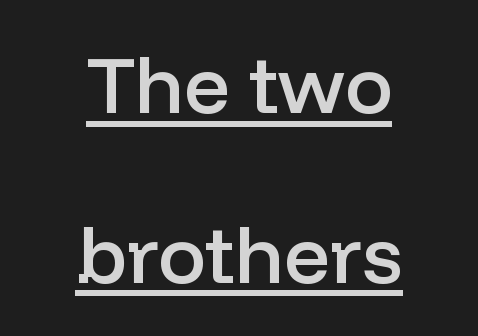
The image shows 80 px semibold sans-serif type, upright; set centered, loose line spacing (2.12x), normal letter spacing, underlined; low stroke contrast and a medium x-height.
